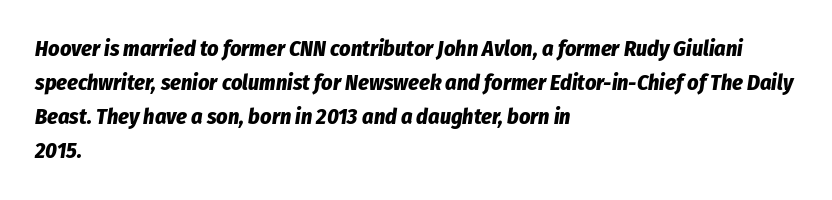
The image shows 22 px bold type, italic (leaning right); set left-aligned, normal line spacing (1.55x), normal letter spacing, not underlined.
